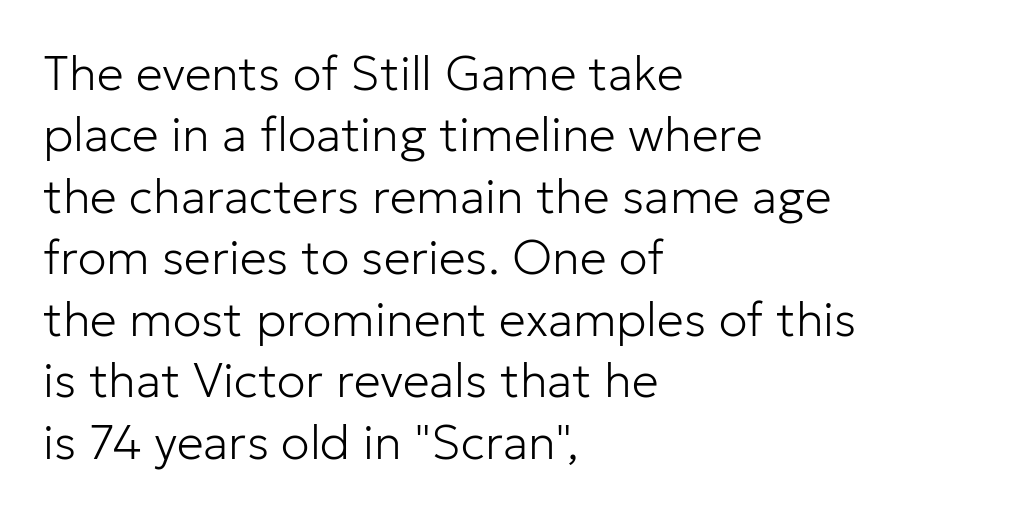
{"serif": "no", "italic": "no", "bold": "no", "weight": "light", "width": "normal", "stroke_contrast": "low", "x_height": "medium", "monospaced": "no", "underline": "no", "align": "left", "line_spacing": "normal", "line_spacing_ratio": 1.28, "letter_spacing": "normal", "letter_spacing_em": 0.0, "glyph_px": 48}
